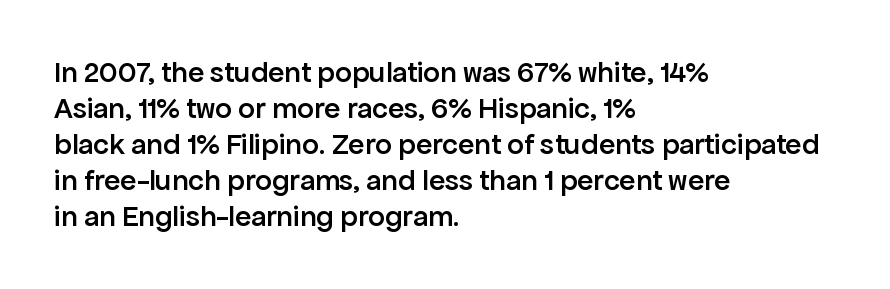
The image shows 30 px semibold sans-serif type, upright; set left-aligned, line spacing 1.2x, normal letter spacing, not underlined; low stroke contrast and a medium x-height.
